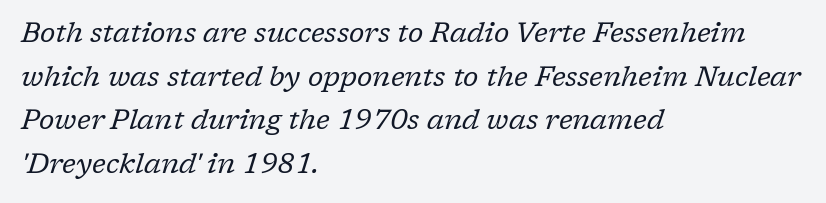
Looks like regular typesetting: each glyph gets only the width it needs. How would I describe the line gaps? Plain and ordinary. The cut favours lightness, reaching ordinary text weight at its darkest. Line starts are locked; line ends wander. A clean baseline with only descenders dipping below it. Standard letterfit; no display-style spreading of the glyphs.
